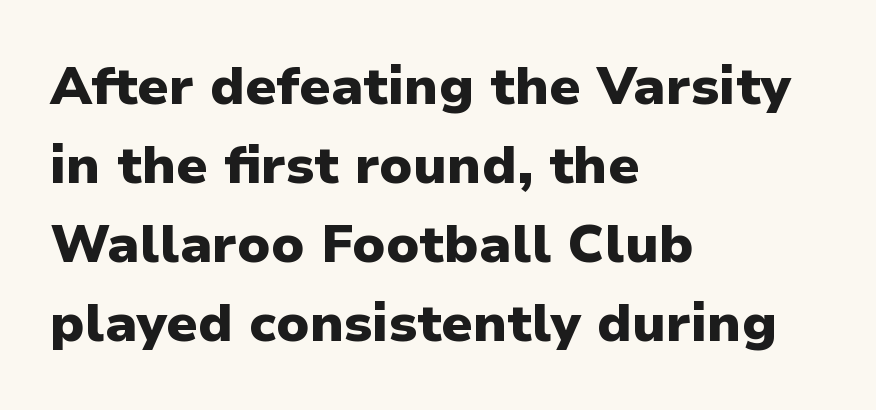
Standard letterfit; no display-style spreading of the glyphs. This sample has the flowing, uneven cadence of proportional lettering. Upright lettering throughout. The rendering uses a moderate line-height, typical for paragraphs.
